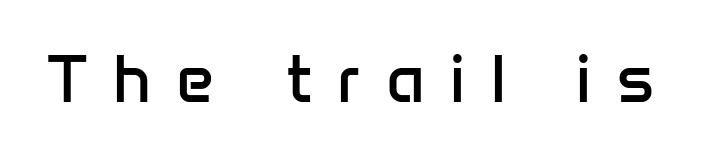
Q: Is the text bold? A: No.
Q: Is the text italic (slanted)? A: No, it is upright.
Q: Is the typeface a serif or a sans-serif typeface? A: Sans-serif.
Q: Is the text underlined? A: No.
Q: Is the spacing between letters normal or unusually wide? A: Unusually wide.
Q: Width (condensed, normal, or wide)? A: Normal.
Q: Stroke contrast? A: Low.
Q: x-height? A: Medium.
Q: Monospaced? A: No.
